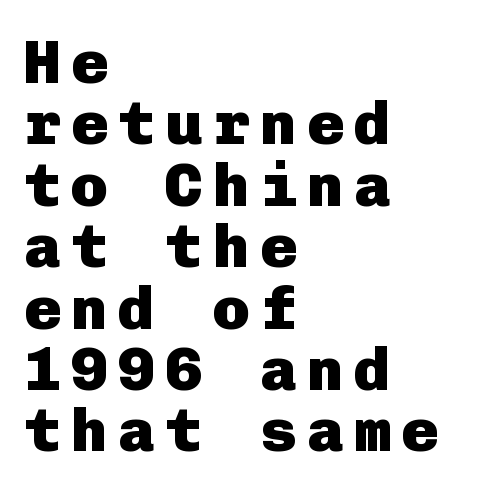
Q: Is the text bold? A: Yes.
Q: Is the text italic (slanted)? A: No, it is upright.
Q: Is the typeface a serif or a sans-serif typeface? A: Sans-serif.
Q: Is the text underlined? A: No.
Q: How is the paragraph aligned? A: Left-aligned.
Q: Is the spacing between lines tight, normal or loose? A: Tight.
Q: Width (condensed, normal, or wide)? A: Normal.
Q: Stroke contrast? A: Low.
Q: x-height? A: Medium.
